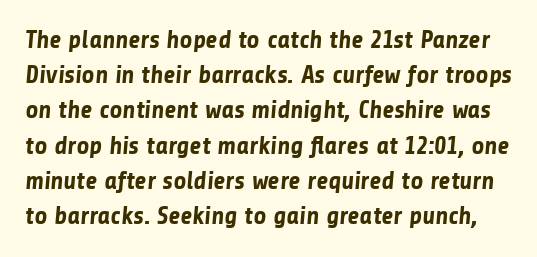
Q: Is the text bold? A: Yes.
Q: Is the text underlined? A: No.
Q: Is the spacing between letters normal or unusually wide? A: Normal.
Q: Is the spacing between lines tight, normal or loose? A: Normal.
